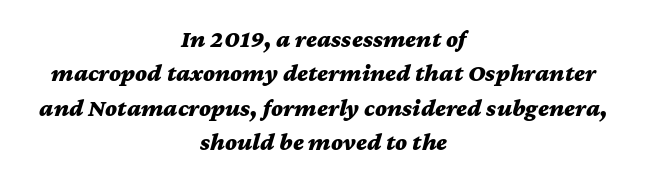
Q: Is the text bold? A: Yes.
Q: Is the text italic (slanted)? A: Yes, it leans right by about 12 degrees.
Q: Is the text underlined? A: No.
Q: How is the paragraph aligned? A: Centered.
Q: Is the spacing between letters normal or unusually wide? A: Normal.
Q: Is the spacing between lines tight, normal or loose? A: Normal.
